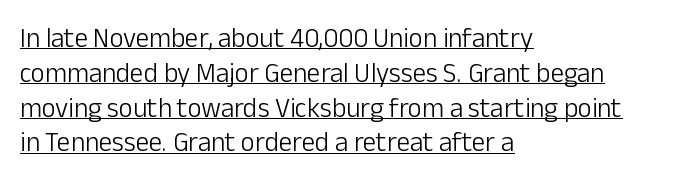
{"italic": "no", "bold": "no", "underline": "yes", "align": "left", "line_spacing": "normal", "line_spacing_ratio": 1.29, "letter_spacing": "normal", "letter_spacing_em": 0.0, "glyph_px": 27}
